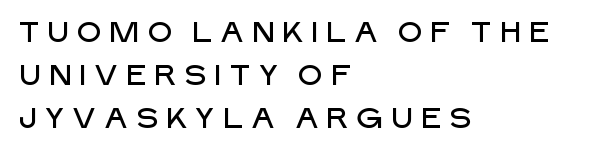
{"serif": "no", "italic": "no", "width": "normal", "stroke_contrast": "low", "x_height": "large", "monospaced": "no", "underline": "no", "align": "left", "line_spacing": "normal", "line_spacing_ratio": 1.49, "letter_spacing": "wide", "letter_spacing_em": 0.2, "glyph_px": 29}
